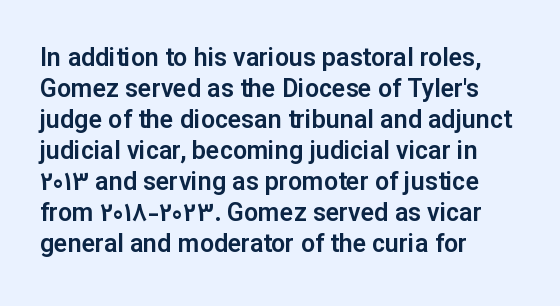
The image shows 25 px text type, upright; set left-aligned, line spacing 1.24x, normal letter spacing, not underlined.
